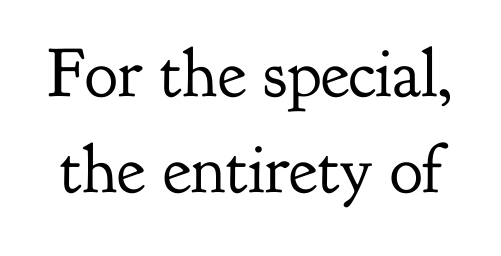
The image shows 69 px regular-weight serif type, upright; set normal line spacing (1.39x), normal letter spacing, not underlined; low stroke contrast and a small x-height.
